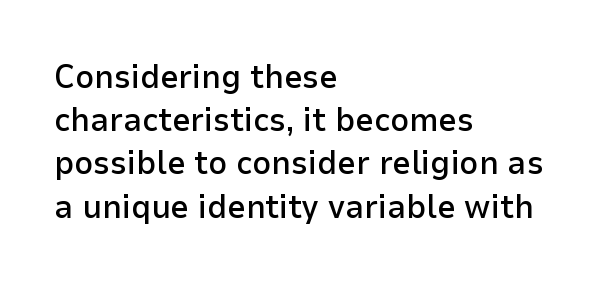
Check under the words: just untouched page. Where is the straight margin? On the left. The vertical gap from one line to the next is medium. Tall strokes in this sample are plumb rather than angled. No extra tracking has been applied to these lines.
